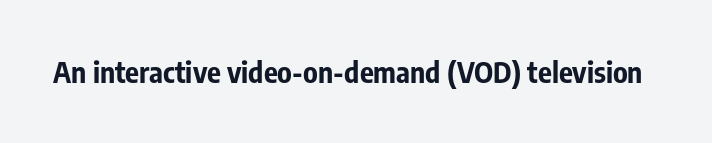
The image shows 29 px bold, condensed sans-serif type, upright; set normal letter spacing, not underlined; low stroke contrast and a medium x-height.
